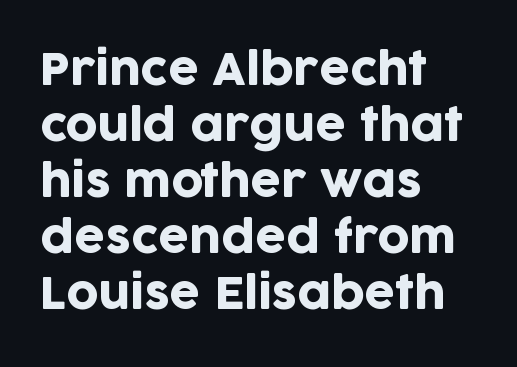
The image shows 44 px sans-serif type, upright; set left-aligned, normal line spacing (1.27x), normal letter spacing, not underlined; low stroke contrast and a large x-height.
